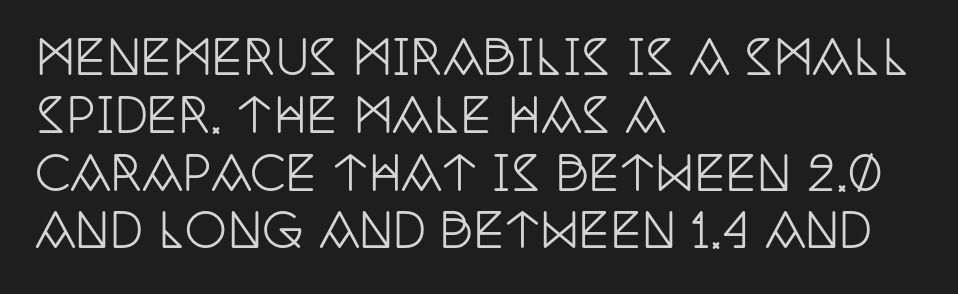
Q: Is the text italic (slanted)? A: No, it is upright.
Q: Is the typeface a serif or a sans-serif typeface? A: Serif.
Q: Is the text underlined? A: No.
Q: How is the paragraph aligned? A: Left-aligned.
Q: Is the spacing between letters normal or unusually wide? A: Normal.
Q: Width (condensed, normal, or wide)? A: Condensed.
Q: Stroke contrast? A: Low.
Q: x-height? A: Large.
Q: Monospaced? A: No.
